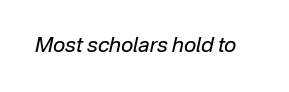
The image shows 21 px text type, italic (leaning right); set normal letter spacing, not underlined.
